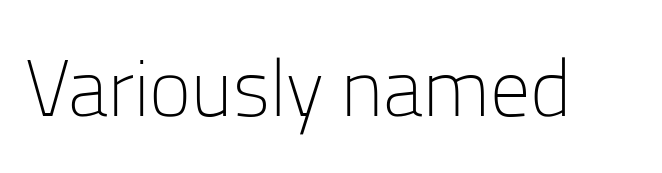
The image shows 80 px light sans-serif type, upright; set normal letter spacing, not underlined; low stroke contrast and a medium x-height.
